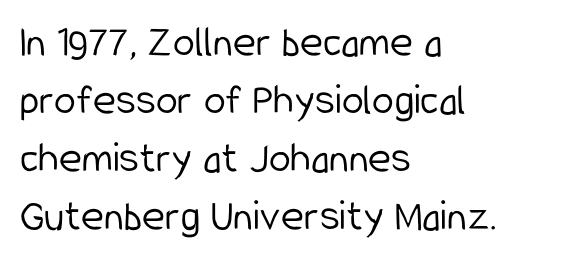
{"serif": "no", "italic": "no", "bold": "no", "weight": "light", "width": "condensed", "stroke_contrast": "low", "x_height": "medium", "monospaced": "no", "underline": "no", "align": "left", "line_spacing": "normal", "line_spacing_ratio": 1.32, "letter_spacing": "normal", "letter_spacing_em": 0.0, "glyph_px": 44}
